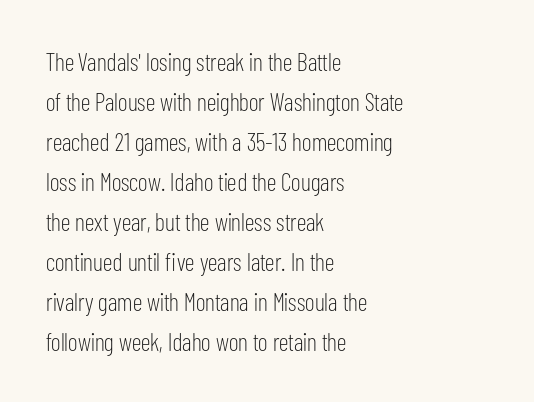
Q: Is the text bold? A: No.
Q: Is the text italic (slanted)? A: No, it is upright.
Q: Is the text underlined? A: No.
Q: How is the paragraph aligned? A: Left-aligned.
Q: Is the spacing between letters normal or unusually wide? A: Normal.
Q: Is the spacing between lines tight, normal or loose? A: Normal.
